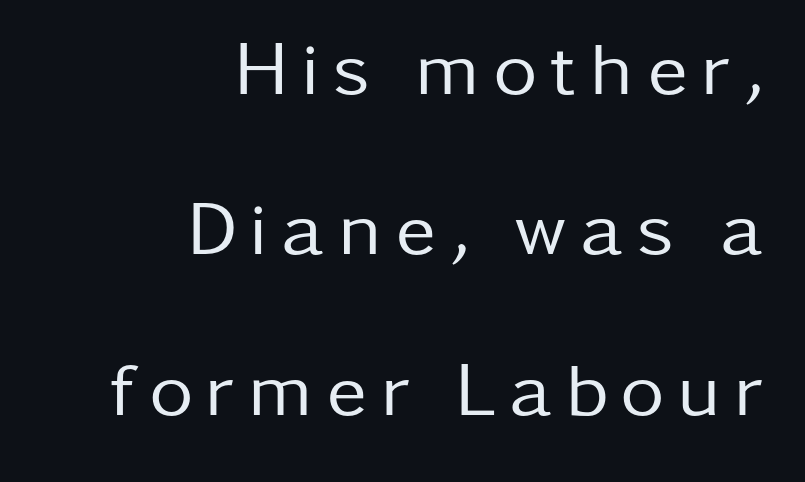
The leading is generous, giving the passage an open texture. One-word summary of the alignment: right. Varying glyph widths throughout — classic text-font behaviour. I'd call this a sans setting — the letters go barefoot. Heft: none added — not bold.
